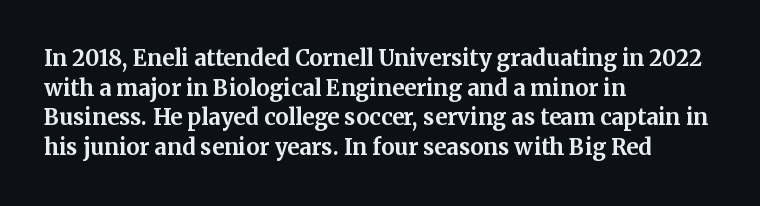
Q: Is the text bold? A: Yes.
Q: Is the text italic (slanted)? A: No, it is upright.
Q: Is the text underlined? A: No.
Q: How is the paragraph aligned? A: Left-aligned.
Q: Is the spacing between letters normal or unusually wide? A: Normal.
Q: Is the spacing between lines tight, normal or loose? A: Normal.
